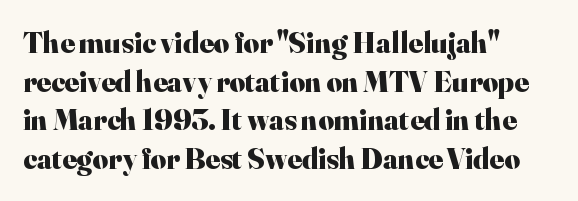
A typesetter would call this zero additional tracking. The passage shown is typed in a proportional face where columns would drift. The block of text has a typical density, with ordinary space between rows. The passage is arranged the way most books set body copy — flush left. Italic: no, the glyphs are upright roman.
